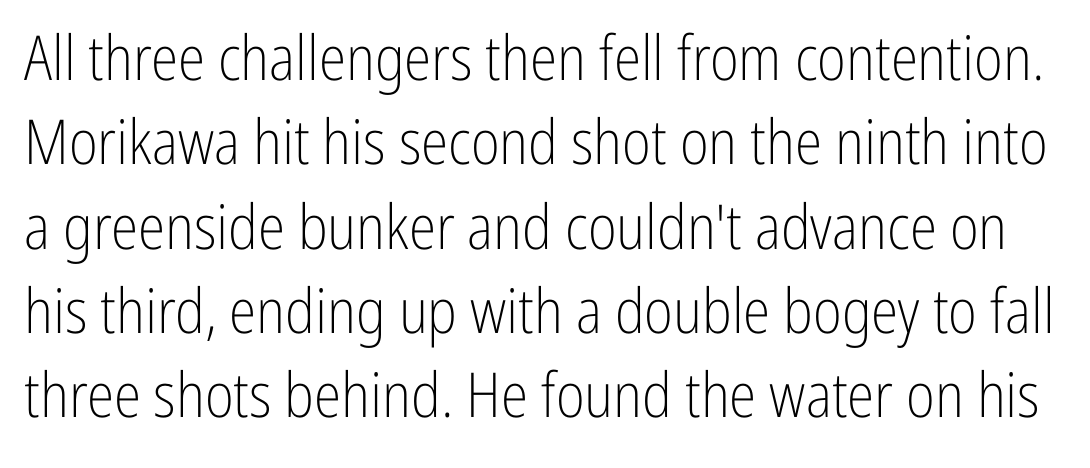
Q: Is the text bold? A: No.
Q: Is the text italic (slanted)? A: No, it is upright.
Q: Is the typeface a serif or a sans-serif typeface? A: Sans-serif.
Q: Is the text underlined? A: No.
Q: Is the spacing between letters normal or unusually wide? A: Normal.
Q: Is the spacing between lines tight, normal or loose? A: Normal.
Q: Width (condensed, normal, or wide)? A: Condensed.
Q: Stroke contrast? A: Low.
Q: x-height? A: Medium.
Q: Monospaced? A: No.
